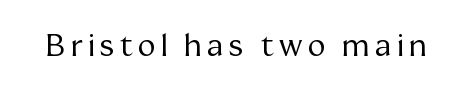
Each letter keeps its own natural width here, so spacing adapts to shape. The font is comparable to plain body text, perhaps lighter. Anything drawn beneath the words? Only blank space. Vertical strokes here are truly vertical.
